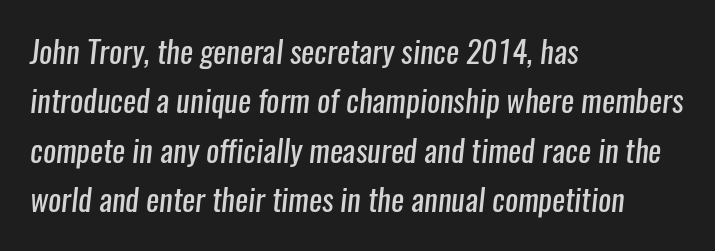
{"serif": "no", "bold": "no", "weight": "regular", "width": "condensed", "stroke_contrast": "low", "x_height": "medium", "monospaced": "no", "underline": "no", "align": "left", "line_spacing": "normal", "line_spacing_ratio": 1.59, "letter_spacing": "normal", "letter_spacing_em": 0.0, "glyph_px": 31}
